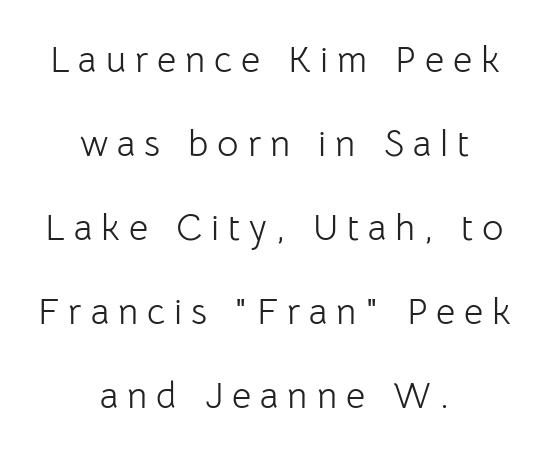
The image shows 37 px light sans-serif type, upright; set centered, loose line spacing (2.27x), unusually wide letter spacing (+0.24 em), not underlined; low stroke contrast and a medium x-height.
